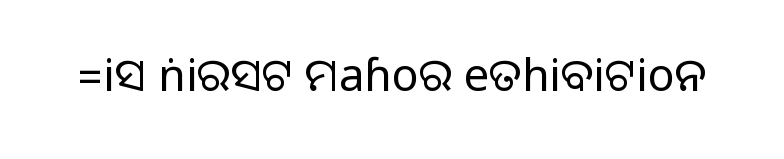
Q: Is the text italic (slanted)? A: No, it is upright.
Q: Is the typeface a serif or a sans-serif typeface? A: Sans-serif.
Q: Is the text underlined? A: No.
Q: Is the spacing between letters normal or unusually wide? A: Normal.
Q: Width (condensed, normal, or wide)? A: Normal.
Q: Stroke contrast? A: Medium.
Q: Monospaced? A: No.
